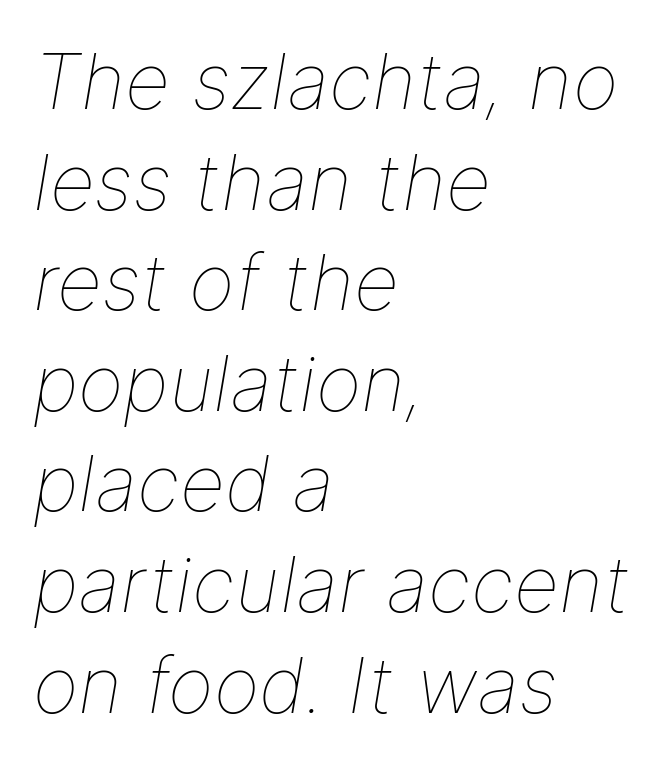
The image shows 78 px thin type, italic (leaning right); set left-aligned, normal line spacing (1.29x), normal letter spacing, not underlined; low stroke contrast and a medium x-height.
